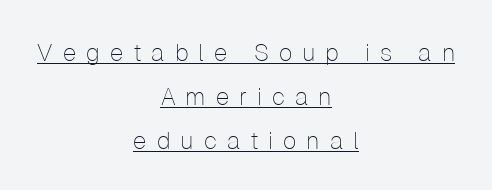
Notice how a bar underscores the lettering throughout. Upright lettering throughout. Someone cranked the tracking dial way up on this one. These glyphs show unthickened strokes, regular width or finer. The paragraph has two soft edges and a firm central axis.
